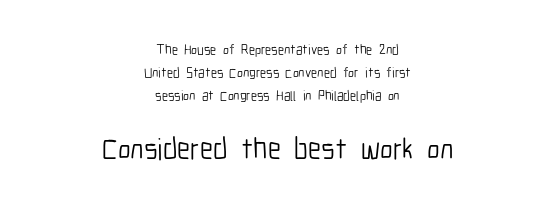
You get the small type first, then a jump to larger type. Only glyphs here, with clear space below each row. Is this a fixed-width face? No — the glyphs have proportional, varying widths. Examine the stroke ends and you'll find no serifs. A typesetter would call this leading conventional body-copy spacing.
